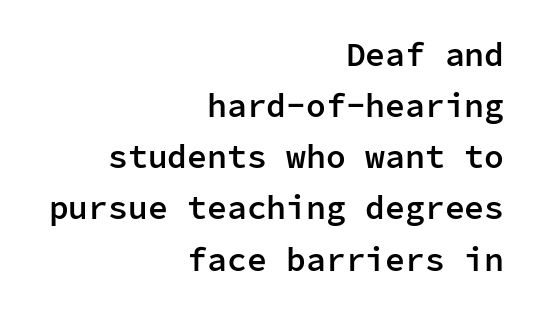
Q: Is the text bold? A: Semi-bold.
Q: Is the text italic (slanted)? A: No, it is upright.
Q: Is the typeface a serif or a sans-serif typeface? A: Sans-serif.
Q: Is the text underlined? A: No.
Q: How is the paragraph aligned? A: Right-aligned.
Q: Is the spacing between letters normal or unusually wide? A: Normal.
Q: Is the spacing between lines tight, normal or loose? A: Normal.
Q: Width (condensed, normal, or wide)? A: Normal.
Q: Stroke contrast? A: Low.
Q: x-height? A: Medium.
Q: Monospaced? A: Yes.
